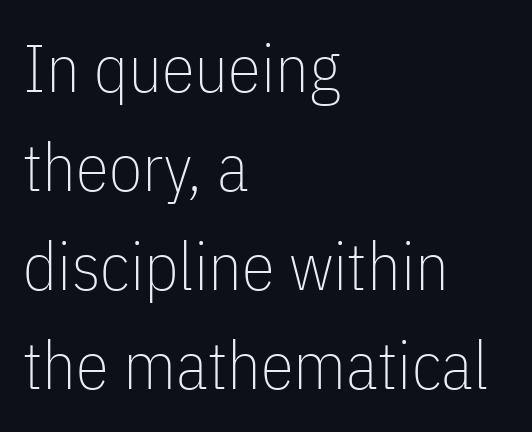
The image shows 67 px thin, condensed sans-serif type, upright; set left-aligned, normal line spacing (1.48x), normal letter spacing, not underlined; low stroke contrast and a medium x-height.
